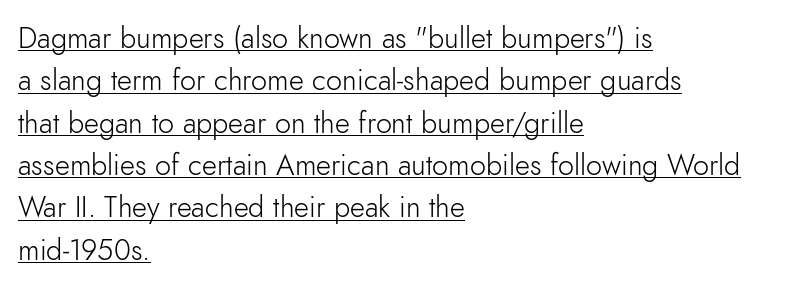
The image shows 29 px light sans-serif type, upright; set left-aligned, normal line spacing (1.46x), normal letter spacing, underlined; low stroke contrast and a small x-height.
